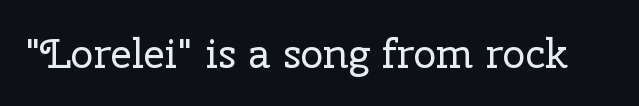
{"serif": "yes", "italic": "no", "bold": "no", "weight": "regular", "width": "normal", "stroke_contrast": "low", "x_height": "medium", "monospaced": "no", "underline": "no", "letter_spacing": "normal", "letter_spacing_em": 0.0, "glyph_px": 41}
